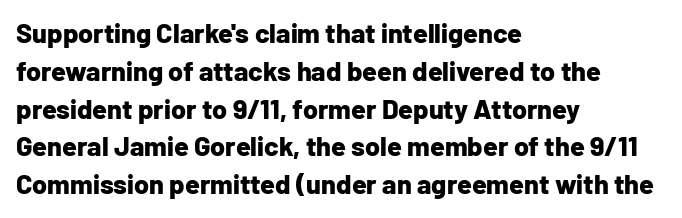
Line spacing here is normal. The baseline area is clear. This sample uses an upright cut, with every glyph sitting square on the baseline. These lines keep a tight, regular rhythm from letter to letter. Line beginnings align vertically; line endings do not.
